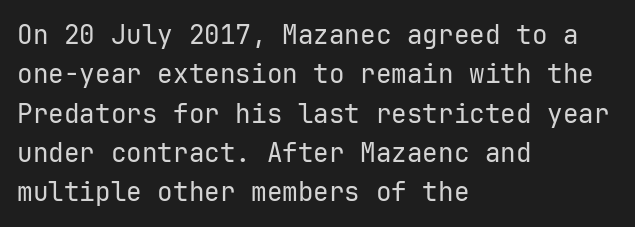
The image shows 26 px text type, upright; set left-aligned, normal line spacing (1.51x), normal letter spacing, not underlined.
